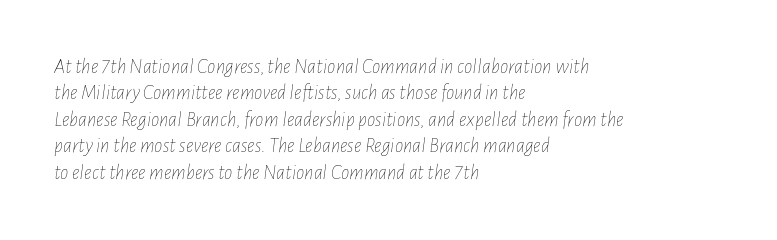
The image shows 21 px text type, italic (leaning right); set left-aligned, normal line spacing (1.26x), normal letter spacing, not underlined.
